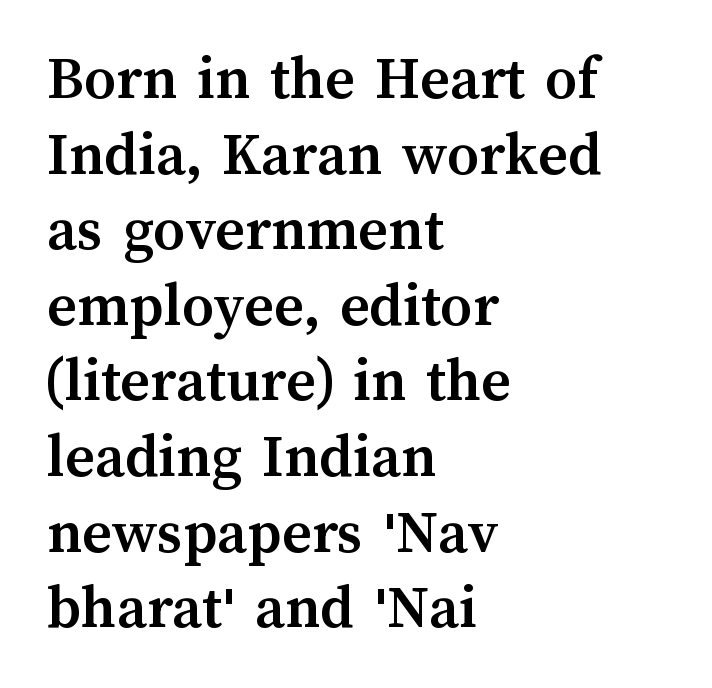
The image shows 63 px semibold type, upright; set left-aligned, line spacing 1.2x, normal letter spacing, not underlined; medium stroke contrast and a medium x-height.
